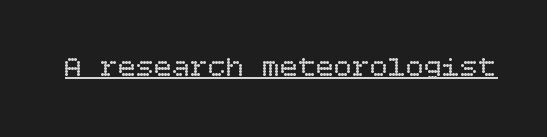
Unlike italic type, these characters show no tilt at all. What stands out about the letter spacing? Nothing — it is the standard amount. The words here are underlined. These glyphs show unthickened strokes, regular width or finer.
